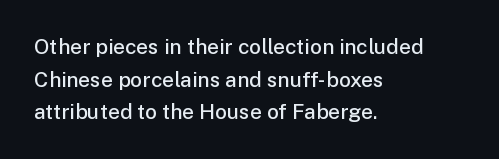
Decoration check: the copy has no underline. If you drew a ruler down the left edge, every line would touch it. How would I describe the line gaps? Plain and ordinary. The characters look somewhat weighty, a semibold short of true bold. Ordinary non-slanted type is in use.
